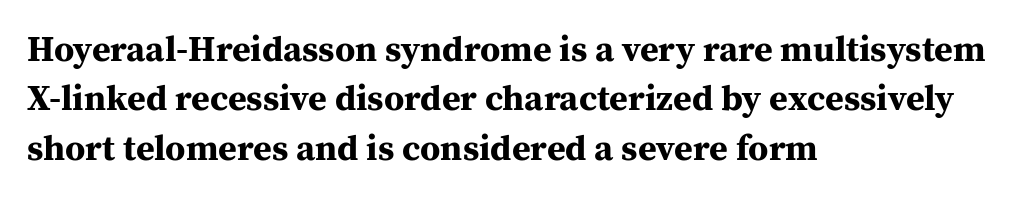
This sample uses a serif face. Left-aligned paragraph, ragged on the right. The block of text has a typical density, with ordinary space between rows. The glyphs are unaccompanied by any horizontal stroke below them. Character widths vary here, with narrow letters taking less room than wide ones. Upright lettering throughout.
